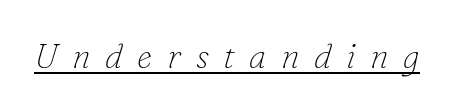
Ink coverage per letter is moderate at most. The text carries the slant typical of an italic or oblique font. Is this a sans? No — the strokes have serifs. The sample's only ornament is a line tracing under the words.
